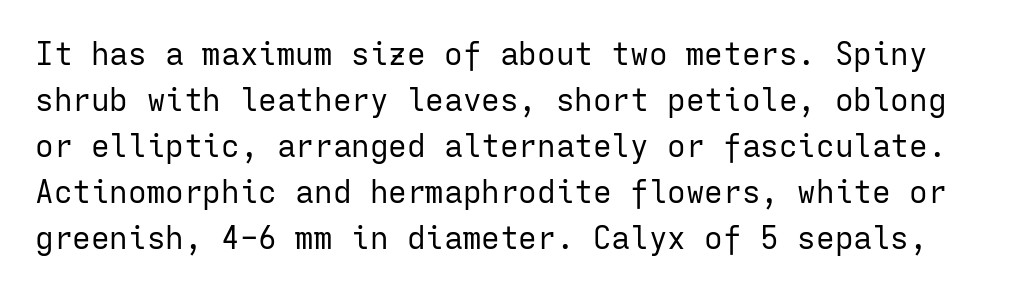
The image shows 31 px regular-weight sans-serif type, upright, monospaced; set normal line spacing (1.48x), normal letter spacing, not underlined; low stroke contrast and a medium x-height.
